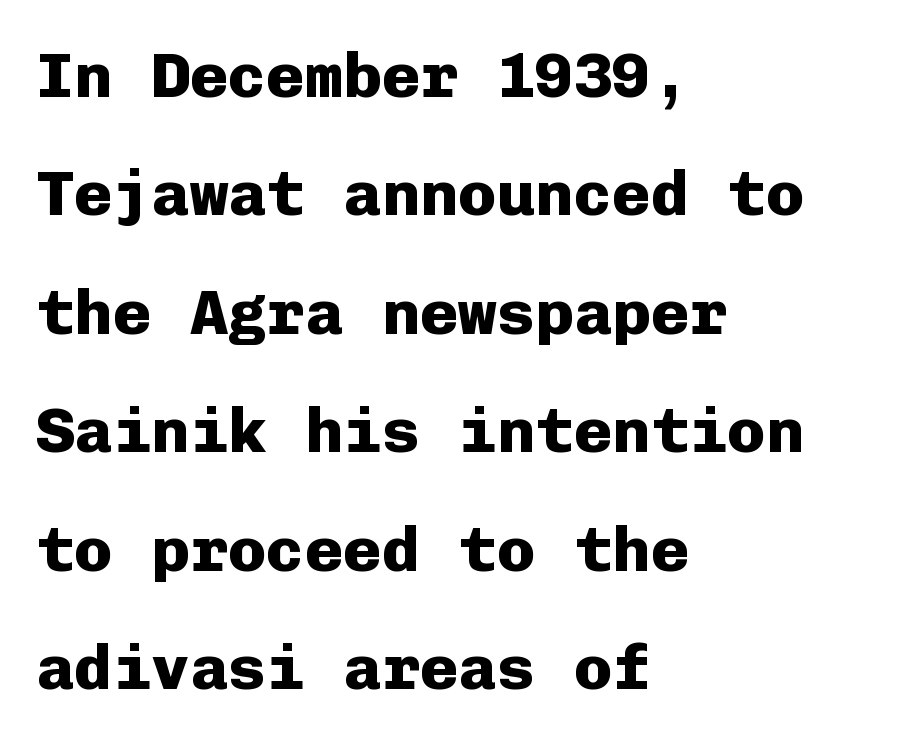
Q: Is the text bold? A: Yes.
Q: Is the text italic (slanted)? A: No, it is upright.
Q: Is the typeface a serif or a sans-serif typeface? A: Sans-serif.
Q: Is the text underlined? A: No.
Q: How is the paragraph aligned? A: Left-aligned.
Q: Is the spacing between letters normal or unusually wide? A: Normal.
Q: Width (condensed, normal, or wide)? A: Normal.
Q: Stroke contrast? A: Low.
Q: x-height? A: Medium.
Q: Monospaced? A: Yes.
